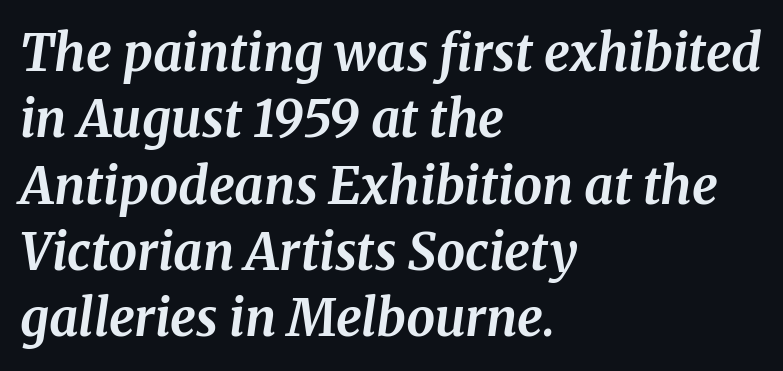
The image shows 51 px bold serif type, italic (leaning right); set left-aligned, normal line spacing (1.3x), normal letter spacing, not underlined; medium stroke contrast and a medium x-height.
